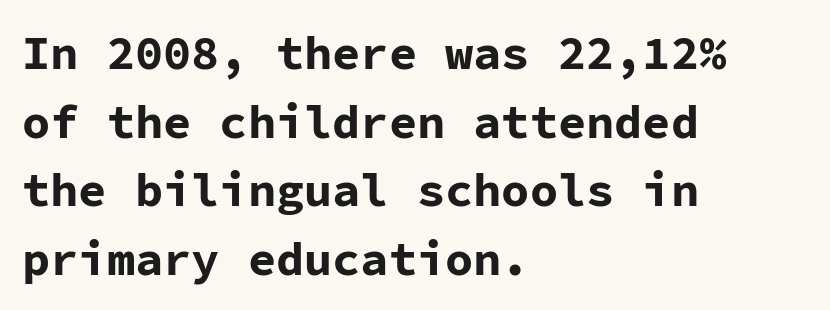
{"serif": "no", "italic": "no", "bold": "yes", "weight": "bold", "width": "normal", "stroke_contrast": "low", "x_height": "medium", "monospaced": "yes", "underline": "no", "align": "left", "line_spacing": "normal", "line_spacing_ratio": 1.46, "letter_spacing": "normal", "letter_spacing_em": 0.0, "glyph_px": 47}
